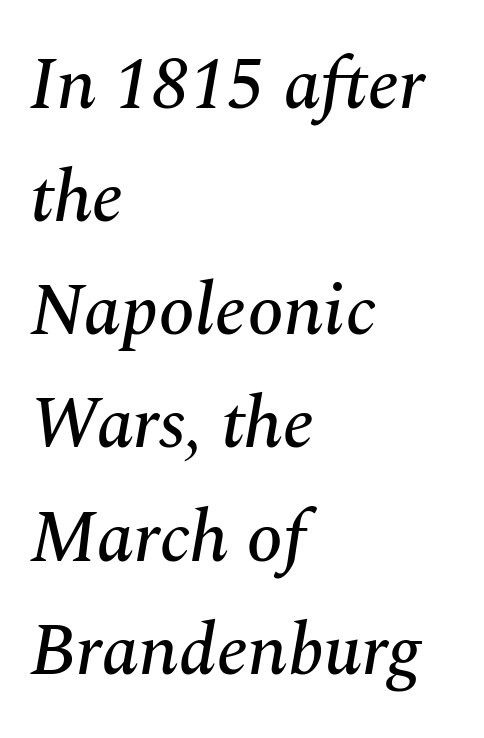
Q: Is the text italic (slanted)? A: Yes, it leans right by about 10 degrees.
Q: Is the typeface a serif or a sans-serif typeface? A: Serif.
Q: Is the text underlined? A: No.
Q: How is the paragraph aligned? A: Left-aligned.
Q: Is the spacing between letters normal or unusually wide? A: Normal.
Q: Is the spacing between lines tight, normal or loose? A: Normal.
Q: Width (condensed, normal, or wide)? A: Normal.
Q: Stroke contrast? A: Medium.
Q: x-height? A: Medium.
Q: Monospaced? A: No.
